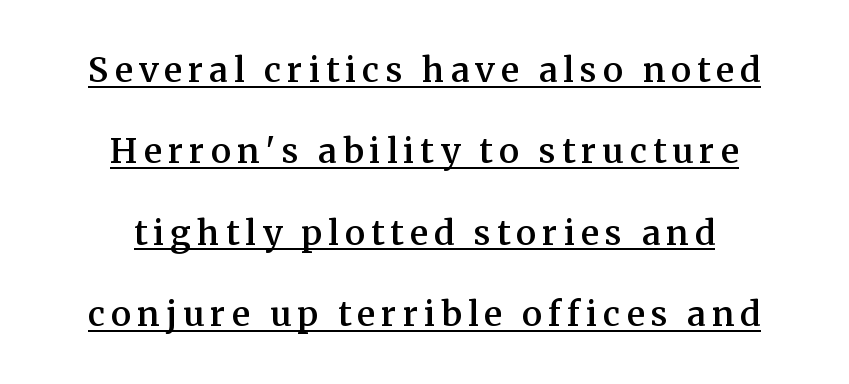
{"serif": "yes", "italic": "no", "bold": "semi", "weight": "semibold", "width": "normal", "stroke_contrast": "medium", "x_height": "medium", "monospaced": "no", "underline": "yes", "align": "center", "line_spacing": "loose", "line_spacing_ratio": 2.39, "glyph_px": 34}
